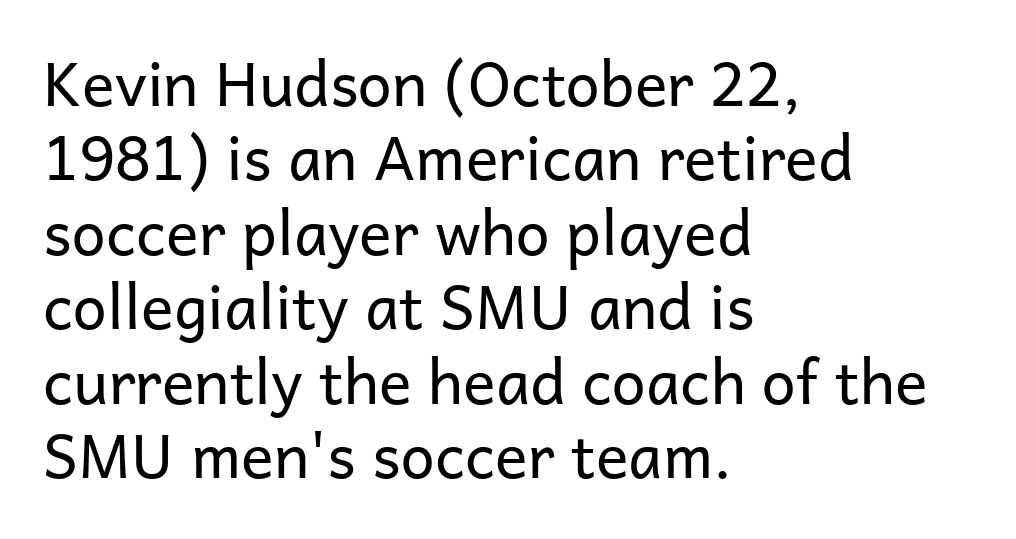
If you drew a line through each stem, it would be perfectly vertical. These lines stack with their left ends in a neat column. Check where the strokes stop: nothing finishes them off — pure sans. Rule under the text: the space is simply empty. Spacing verdict: proportional, widths tailored to each character.
